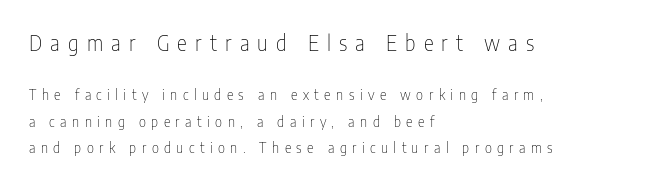
Q: Is the text bold? A: No.
Q: Is the text italic (slanted)? A: No, it is upright.
Q: Is the text underlined? A: No.
Q: How is the paragraph aligned? A: Left-aligned.
Q: Is the spacing between letters normal or unusually wide? A: Unusually wide.
Q: Which block of text is set in a larger size, the first (top) or the second (bottom)? A: The first (top) one.
